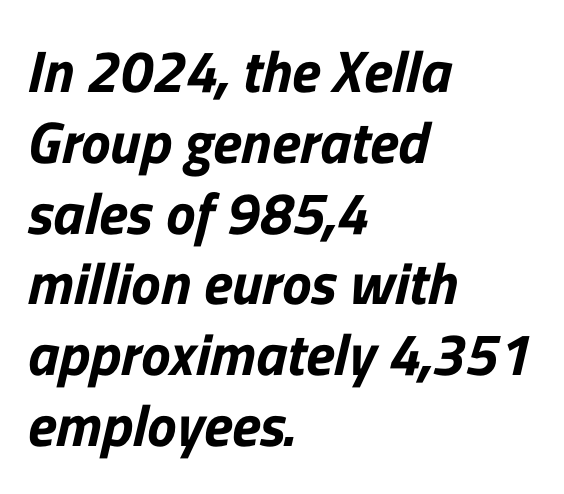
The image shows 59 px sans-serif type; set left-aligned, line spacing 1.2x, normal letter spacing, not underlined; low stroke contrast and a medium x-height.
